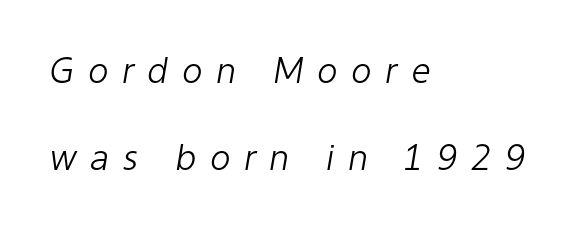
{"italic": "yes", "lean": "right", "slant_degrees": 9, "bold": "no", "weight": "light", "width": "normal", "stroke_contrast": "low", "x_height": "medium", "monospaced": "no", "underline": "no", "align": "left", "line_spacing": "loose", "line_spacing_ratio": 2.5, "letter_spacing": "wide", "letter_spacing_em": 0.38, "glyph_px": 35}
